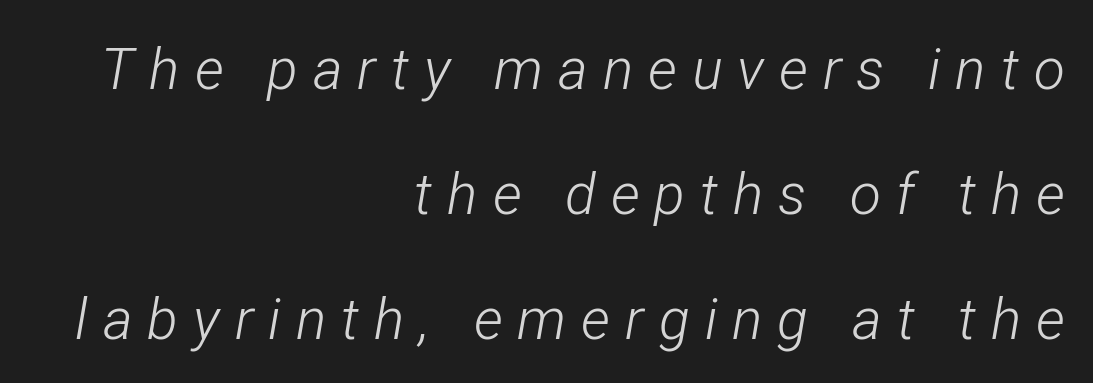
The image shows 57 px light, condensed type, italic (leaning right); set right-aligned, loose line spacing (2.19x), unusually wide letter spacing (+0.26 em), not underlined; low stroke contrast and a medium x-height.
